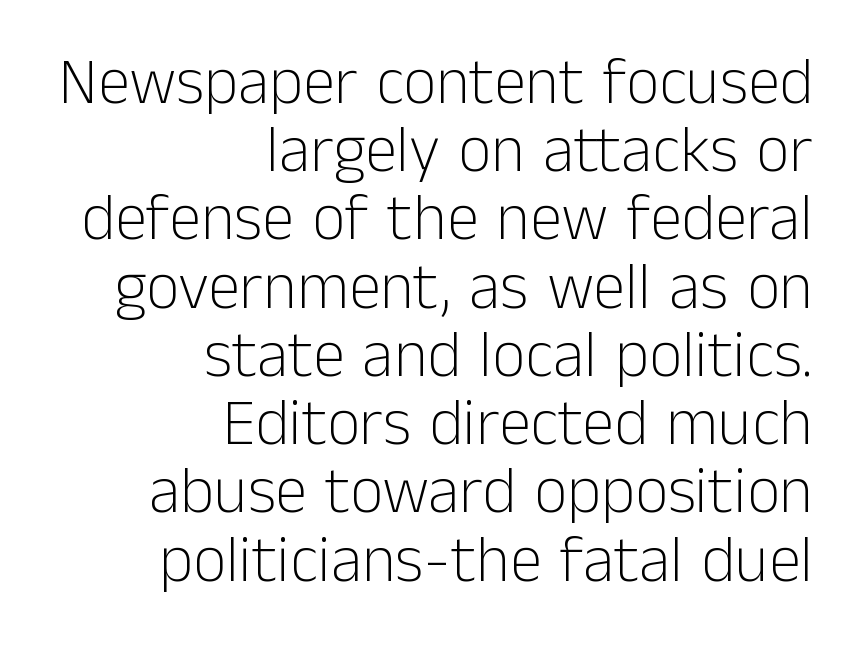
{"serif": "no", "italic": "no", "bold": "no", "weight": "light", "width": "normal", "stroke_contrast": "low", "x_height": "medium", "monospaced": "no", "underline": "no", "align": "right", "line_spacing": "tight", "line_spacing_ratio": 1.05, "letter_spacing": "normal", "letter_spacing_em": 0.0, "glyph_px": 65}
